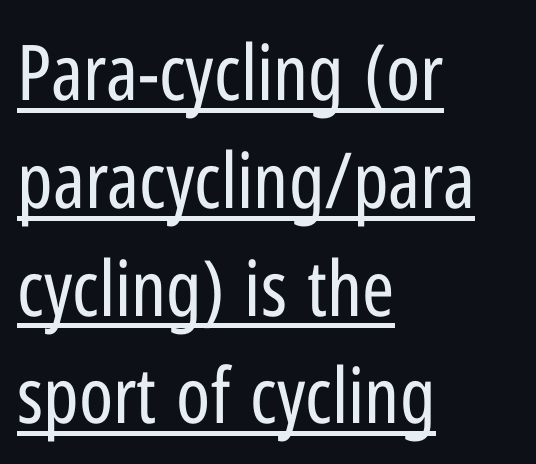
Which margin do the lines hug? The left one — the right edge is uneven. Leading matches the norm, producing a regular column. The letters carry no serifs — their stems end cleanly without finishing strokes. Students, note that the glyphs here touch the page at normal intervals.
